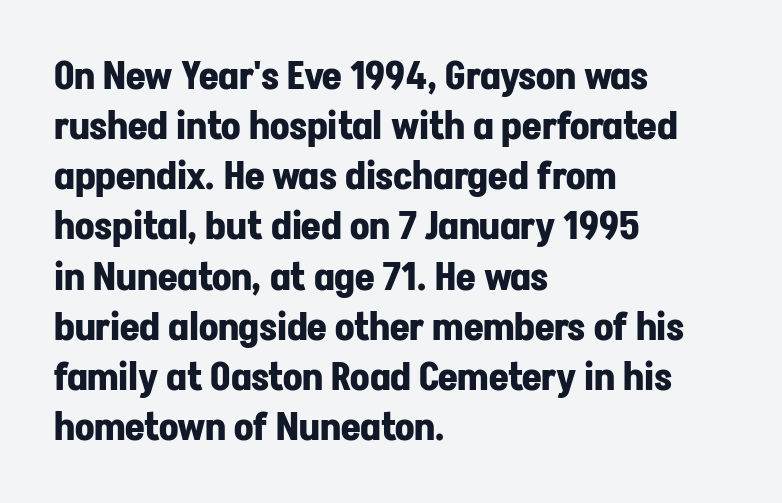
The image shows 38 px bold sans-serif type, upright; set left-aligned, normal line spacing (1.32x), normal letter spacing, not underlined; low stroke contrast and a medium x-height.
